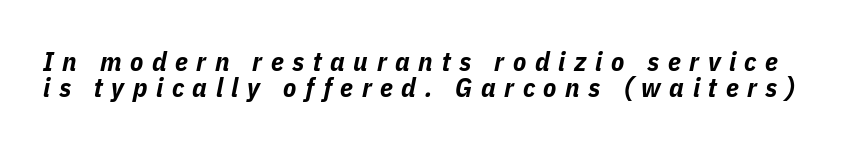
The words here are not underlined. How heavy is the stroke? Heavy — this is a bold. There is plenty of visible air inserted between adjacent glyphs. The designer dialed line spacing down below the default. When letters slant like this, we call the style italic.
